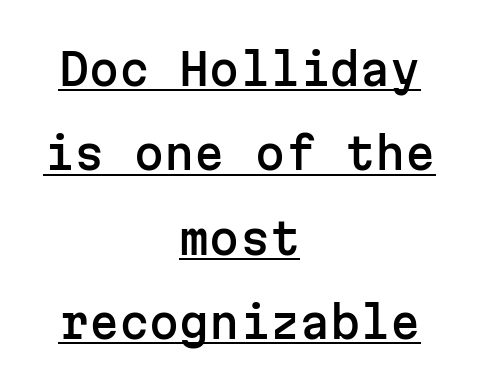
{"serif": "no", "italic": "no", "width": "normal", "stroke_contrast": "low", "x_height": "medium", "monospaced": "yes", "underline": "yes", "align": "center", "line_spacing": "loose", "line_spacing_ratio": 1.96, "letter_spacing": "normal", "letter_spacing_em": 0.0, "glyph_px": 43}
